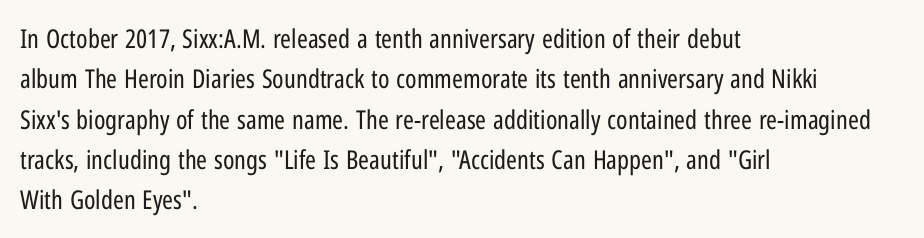
Check the space under the baseline: it is left empty. The type sits square on the baseline with zero lean. Line spacing here is normal. Casual observation: everything's shoved over to the left. Honestly, the letter spacing is just normal — you wouldn't notice it.
